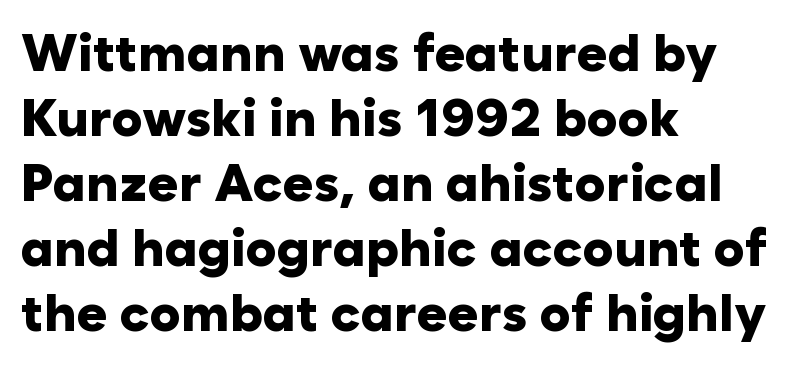
The image shows 52 px heavy sans-serif type, upright; set left-aligned, normal line spacing (1.25x), normal letter spacing, not underlined; low stroke contrast and a medium x-height.
